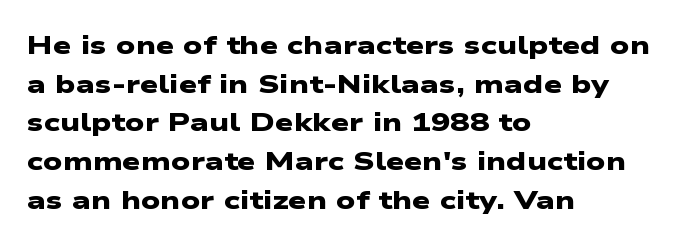
The image shows 26 px bold type; set left-aligned, normal line spacing (1.49x), normal letter spacing, not underlined.
